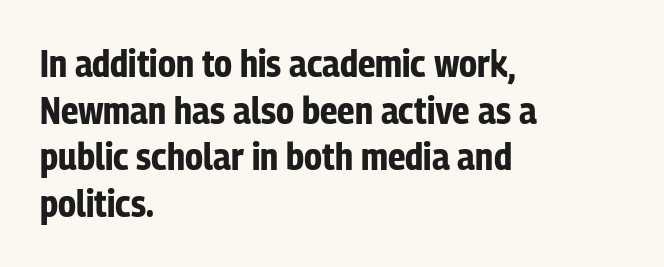
Q: Is the text bold? A: Yes.
Q: Is the text italic (slanted)? A: No, it is upright.
Q: Is the typeface a serif or a sans-serif typeface? A: Sans-serif.
Q: Is the text underlined? A: No.
Q: How is the paragraph aligned? A: Left-aligned.
Q: Is the spacing between letters normal or unusually wide? A: Normal.
Q: Width (condensed, normal, or wide)? A: Condensed.
Q: Stroke contrast? A: Low.
Q: x-height? A: Medium.
Q: Monospaced? A: No.
